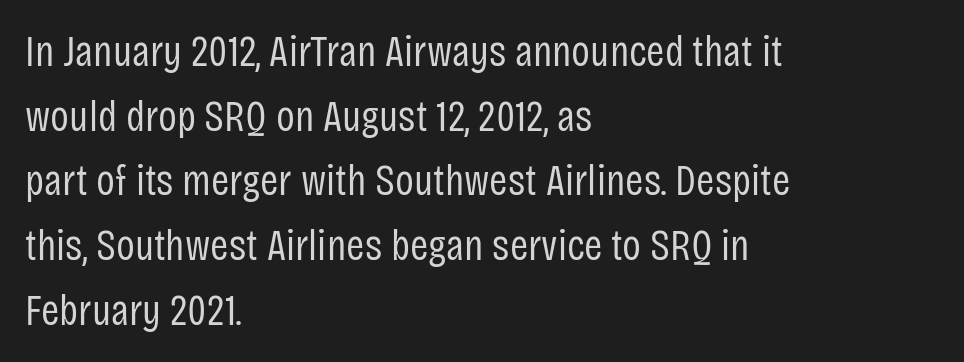
The font sits on the lighter half of the weight spectrum, regular included. The rendering shows plain stroke endings on the letterforms — a sans-serif design. Think of a printed novel: that variable character pitch is what you see here. Descenders hang freely into open space.
